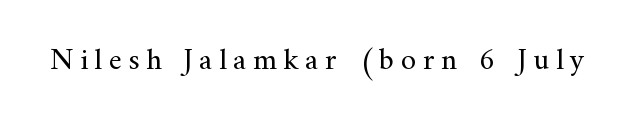
{"serif": "yes", "italic": "no", "bold": "no", "weight": "regular", "width": "normal", "stroke_contrast": "medium", "x_height": "small", "monospaced": "no", "underline": "no", "letter_spacing": "wide", "letter_spacing_em": 0.21, "glyph_px": 31}
